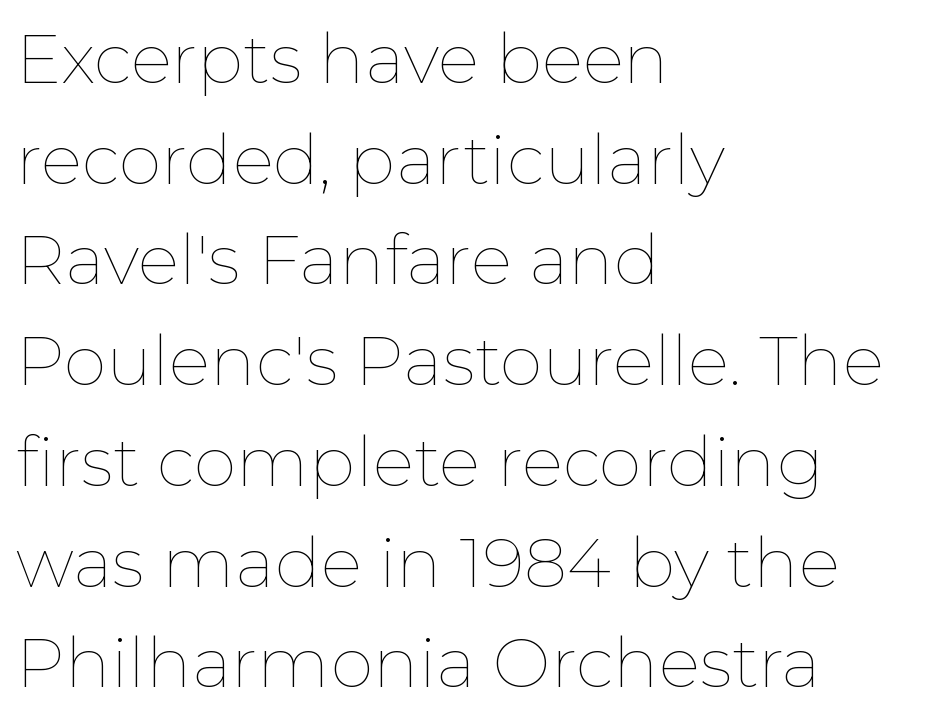
{"italic": "no", "bold": "no", "weight": "thin", "width": "normal", "stroke_contrast": "low", "x_height": "medium", "monospaced": "no", "underline": "no", "align": "left", "line_spacing": "normal", "line_spacing_ratio": 1.46, "letter_spacing": "normal", "letter_spacing_em": 0.0, "glyph_px": 69}
